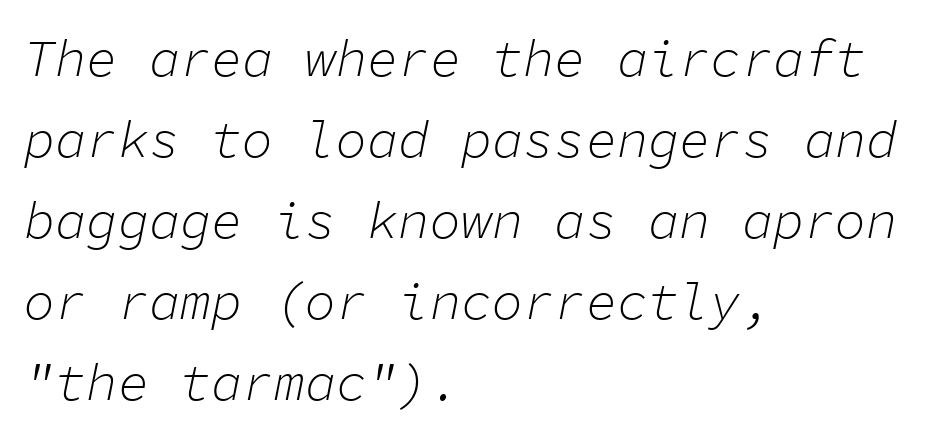
Spacing verdict: monospaced, one width for all characters. These lines keep a tight, regular rhythm from letter to letter. Think standard paragraph weight, or any step lighter than that. Normally led — the rows are evenly, conventionally spaced. Unmarked baselines from the first word to the last.
